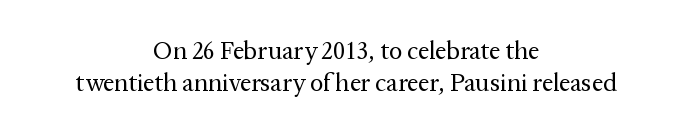
The image shows 25 px text type, upright; set centered, normal line spacing (1.3x), normal letter spacing, not underlined.
